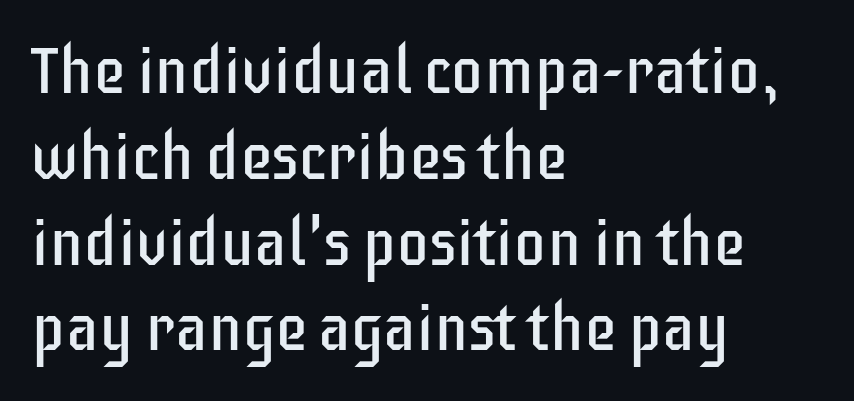
Q: Is the text bold? A: No.
Q: Is the text italic (slanted)? A: No, it is upright.
Q: Is the typeface a serif or a sans-serif typeface? A: Sans-serif.
Q: Is the text underlined? A: No.
Q: How is the paragraph aligned? A: Left-aligned.
Q: Is the spacing between letters normal or unusually wide? A: Normal.
Q: Is the spacing between lines tight, normal or loose? A: Normal.
Q: Width (condensed, normal, or wide)? A: Condensed.
Q: Stroke contrast? A: Low.
Q: x-height? A: Large.
Q: Monospaced? A: No.
